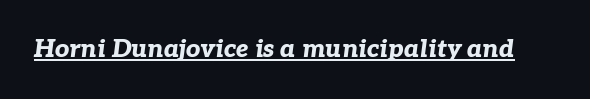
Q: Is the text bold? A: Yes.
Q: Is the text italic (slanted)? A: Yes, it leans right by about 7 degrees.
Q: Is the text underlined? A: Yes.
Q: Is the spacing between letters normal or unusually wide? A: Normal.
